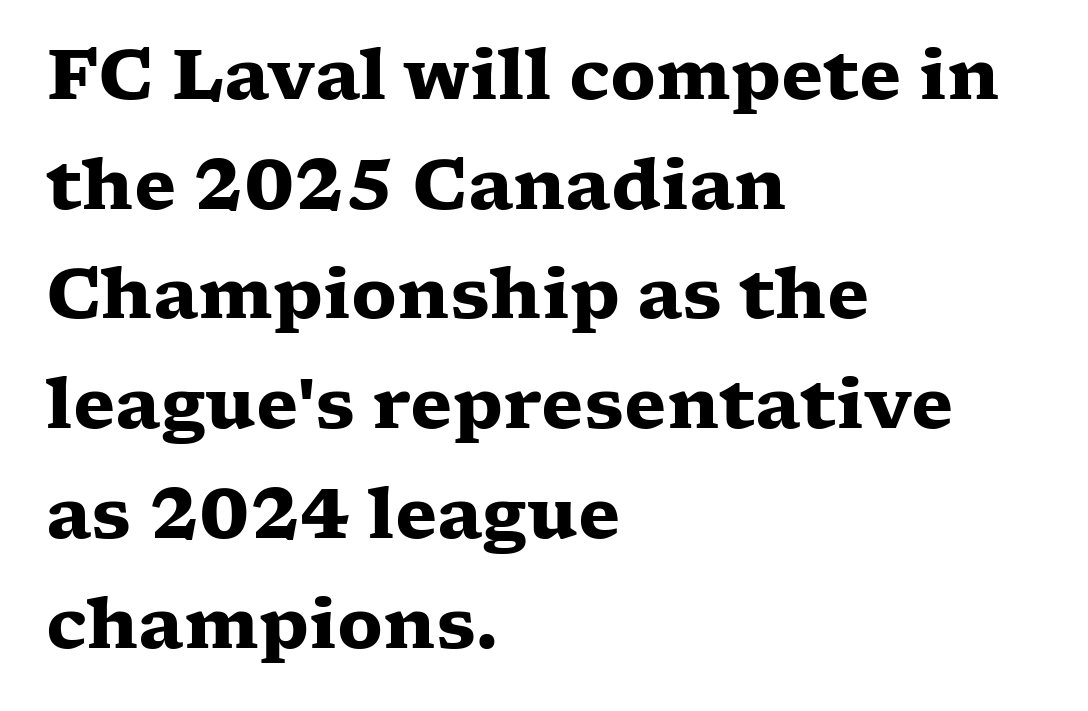
{"serif": "yes", "italic": "no", "bold": "yes", "weight": "heavy", "width": "wide", "stroke_contrast": "low", "x_height": "medium", "monospaced": "no", "underline": "no", "align": "left", "line_spacing": "normal", "line_spacing_ratio": 1.59, "letter_spacing": "normal", "letter_spacing_em": 0.0, "glyph_px": 69}
